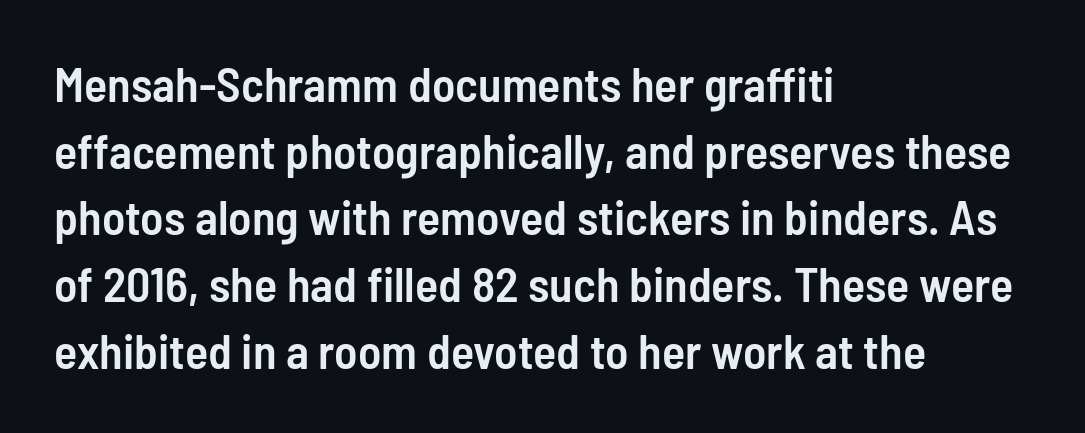
{"serif": "no", "italic": "no", "bold": "semi", "weight": "semibold", "width": "condensed", "stroke_contrast": "low", "x_height": "medium", "monospaced": "no", "underline": "no", "align": "left", "line_spacing": "normal", "line_spacing_ratio": 1.39, "letter_spacing": "normal", "letter_spacing_em": 0.0, "glyph_px": 48}
